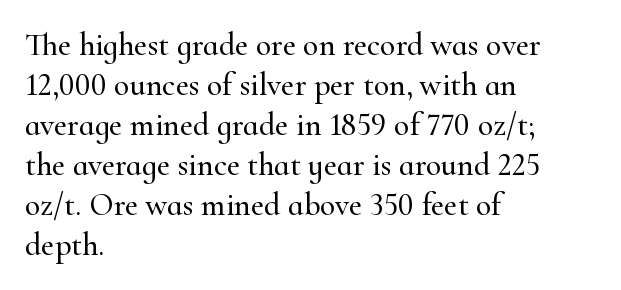
{"serif": "yes", "italic": "no", "width": "normal", "stroke_contrast": "high", "x_height": "small", "monospaced": "no", "underline": "no", "align": "left", "line_spacing": "normal", "line_spacing_ratio": 1.25, "letter_spacing": "normal", "letter_spacing_em": 0.0, "glyph_px": 32}
